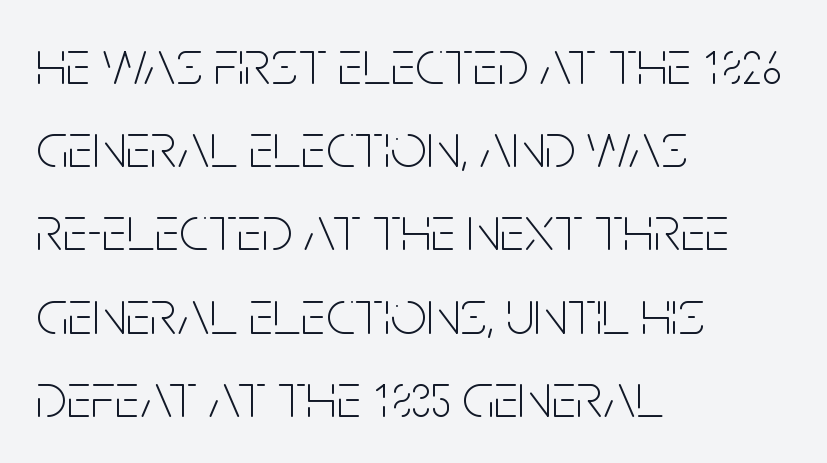
Quick note: interline space is typical. The rendering keeps characters at their native spacing. A typesetter would call this proportional, since set widths differ per character. The font's upright variant was chosen for this text. Alignment: flush left. These glyphs show unthickened strokes, regular width or finer.
